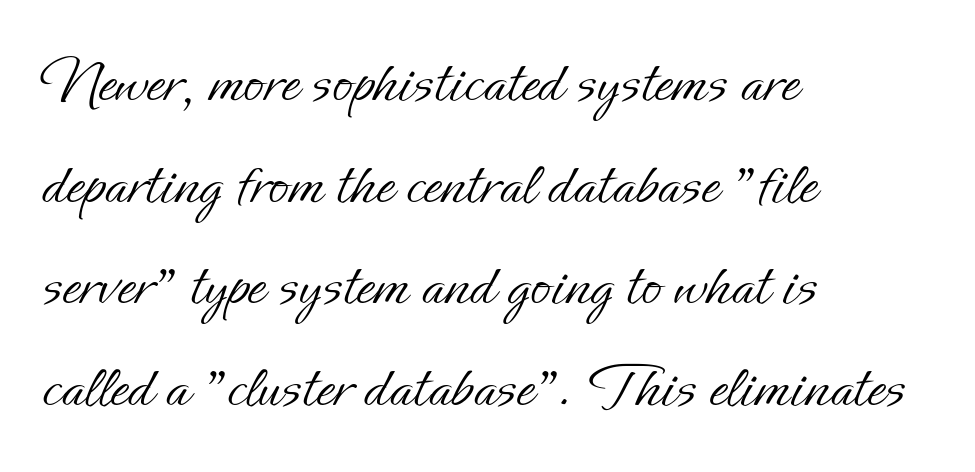
The image shows 66 px light type; set left-aligned, normal line spacing (1.54x), normal letter spacing, not underlined; low stroke contrast and a small x-height.
